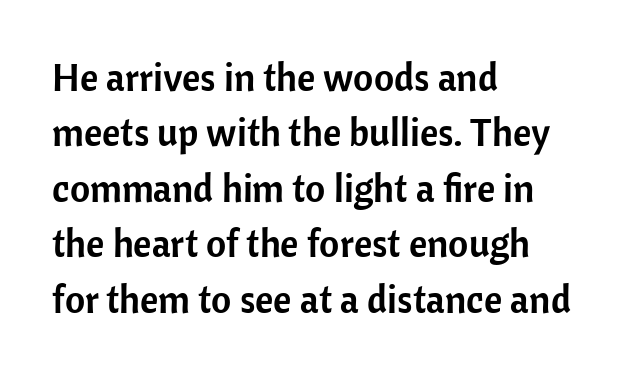
{"serif": "no", "italic": "no", "width": "normal", "stroke_contrast": "low", "x_height": "medium", "monospaced": "no", "underline": "no", "align": "left", "line_spacing": "normal", "line_spacing_ratio": 1.42, "letter_spacing": "normal", "letter_spacing_em": 0.0, "glyph_px": 39}
